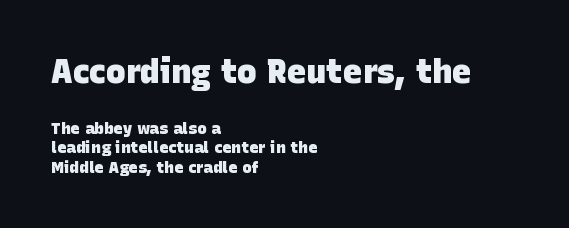
The first block has been scaled up relative to the second. Do the characters align in a grid? No, the font is proportional. Typeset ragged right — the left edge is the straight one. A sans-serif font was chosen for this passage.
